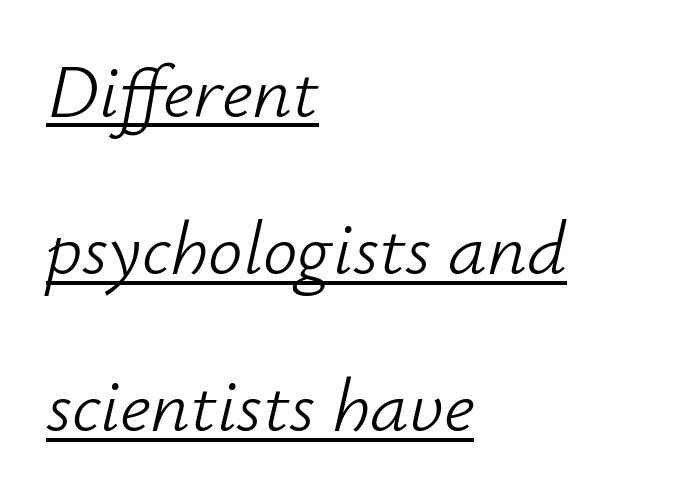
Q: Is the text bold? A: No.
Q: Is the text italic (slanted)? A: Yes, it leans right by about 12 degrees.
Q: Is the text underlined? A: Yes.
Q: How is the paragraph aligned? A: Left-aligned.
Q: Is the spacing between letters normal or unusually wide? A: Normal.
Q: Is the spacing between lines tight, normal or loose? A: Loose.
Q: Width (condensed, normal, or wide)? A: Normal.
Q: Stroke contrast? A: Low.
Q: x-height? A: Small.
Q: Monospaced? A: No.
